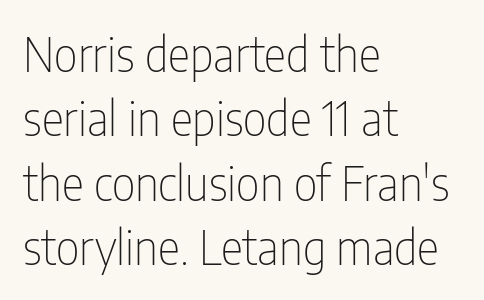
Q: Is the text bold? A: No.
Q: Is the text italic (slanted)? A: No, it is upright.
Q: Is the typeface a serif or a sans-serif typeface? A: Sans-serif.
Q: Is the text underlined? A: No.
Q: How is the paragraph aligned? A: Left-aligned.
Q: Is the spacing between letters normal or unusually wide? A: Normal.
Q: Is the spacing between lines tight, normal or loose? A: Normal.
Q: Width (condensed, normal, or wide)? A: Condensed.
Q: Stroke contrast? A: Low.
Q: x-height? A: Medium.
Q: Monospaced? A: No.
